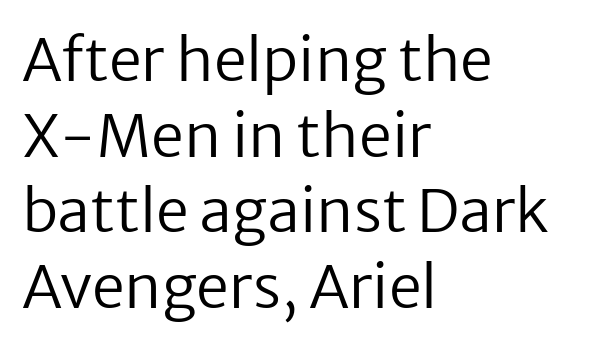
The image shows 59 px regular-weight sans-serif type, upright; set left-aligned, normal line spacing (1.28x), normal letter spacing, not underlined; low stroke contrast and a medium x-height.
